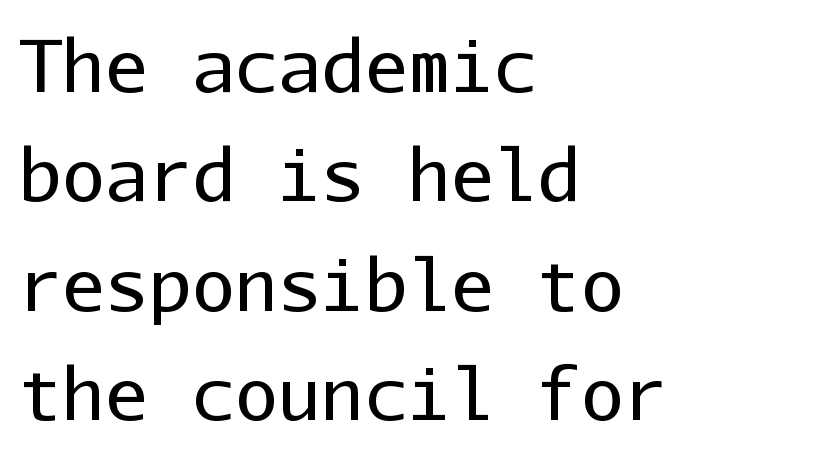
The ragged edge is on the right, which tells us the setting is flush left. Caption: face not bold, strokes unweighted. Nothing unusual about the tracking: characters are spaced as the font intends. These lines are rendered in a fixed-pitch font.
